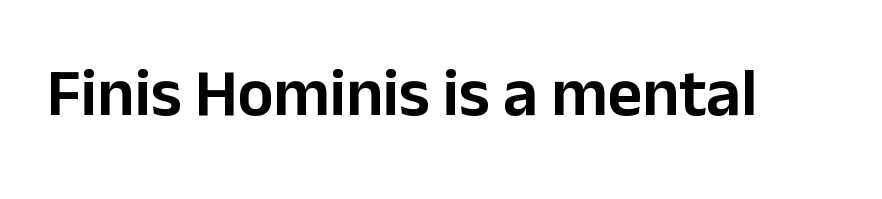
Q: Is the text italic (slanted)? A: No, it is upright.
Q: Is the typeface a serif or a sans-serif typeface? A: Sans-serif.
Q: Is the text underlined? A: No.
Q: Is the spacing between letters normal or unusually wide? A: Normal.
Q: Width (condensed, normal, or wide)? A: Normal.
Q: Stroke contrast? A: Low.
Q: x-height? A: Medium.
Q: Monospaced? A: No.
